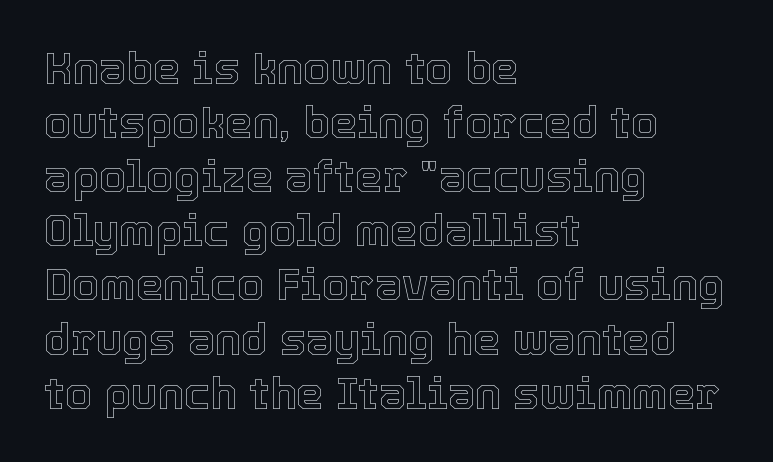
{"italic": "no", "width": "normal", "x_height": "medium", "monospaced": "no", "underline": "no", "align": "left", "line_spacing_ratio": 1.23, "letter_spacing": "normal", "letter_spacing_em": 0.0, "glyph_px": 44}
